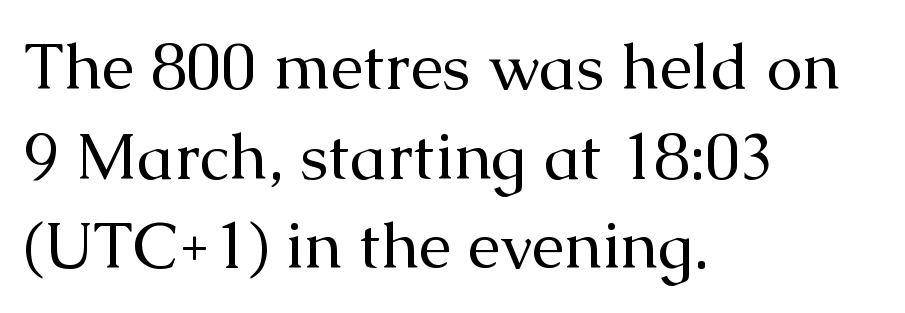
The image shows 65 px regular-weight serif type, upright; set left-aligned, normal line spacing (1.38x), normal letter spacing, not underlined; medium stroke contrast and a medium x-height.
